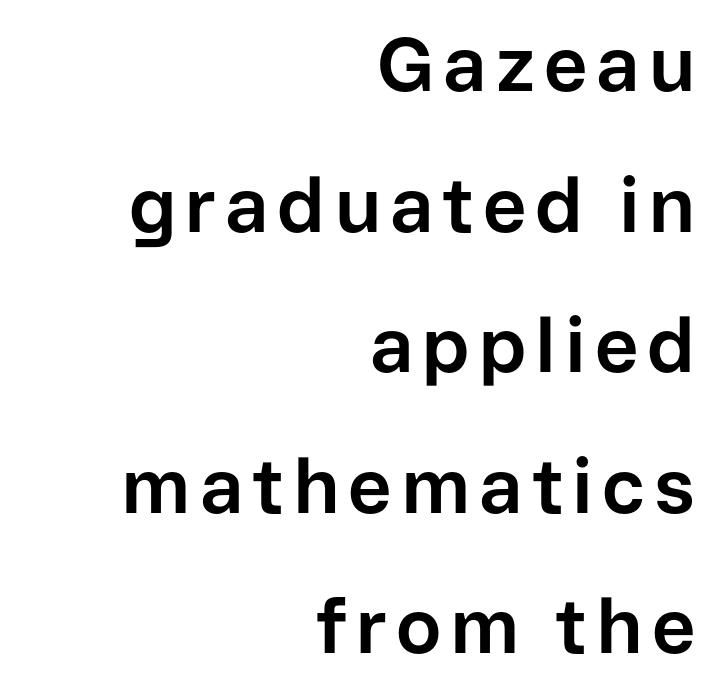
The image shows 76 px bold sans-serif type, upright; set right-aligned, line spacing 1.85x, not underlined; low stroke contrast and a medium x-height.
